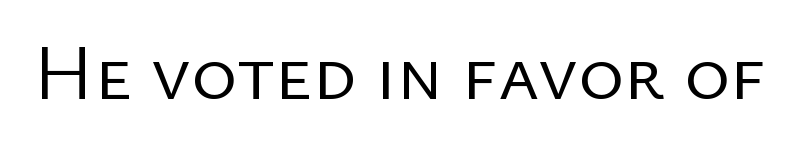
Characters follow at the spacing the type designer built in. The letters look calm and open, with moderate or lighter stems. Look at the bottom of the vertical strokes: they stop flat, with no serifs. Ordinary non-slanted type is in use. A typesetter would call this proportional, since set widths differ per character. Honestly, there is no underline to notice here at all.
